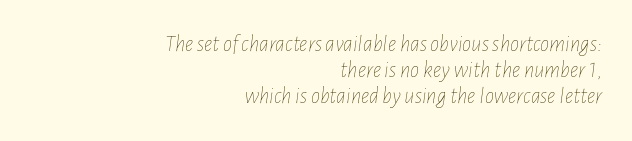
The image shows 23 px text type, italic (leaning right); set right-aligned, tight line spacing (1.14x), normal letter spacing, not underlined.
